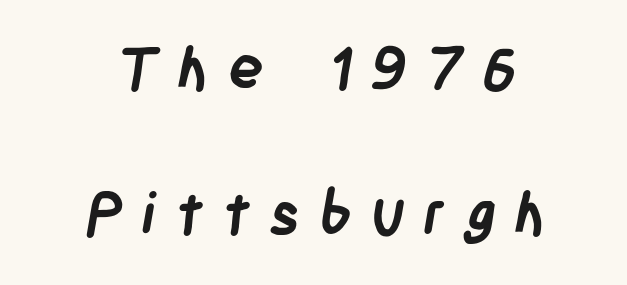
{"serif": "no", "bold": "yes", "weight": "semibold", "width": "condensed", "stroke_contrast": "low", "x_height": "large", "monospaced": "no", "underline": "no", "align": "center", "line_spacing": "loose", "line_spacing_ratio": 2.45, "letter_spacing": "wide", "letter_spacing_em": 0.32, "glyph_px": 59}
